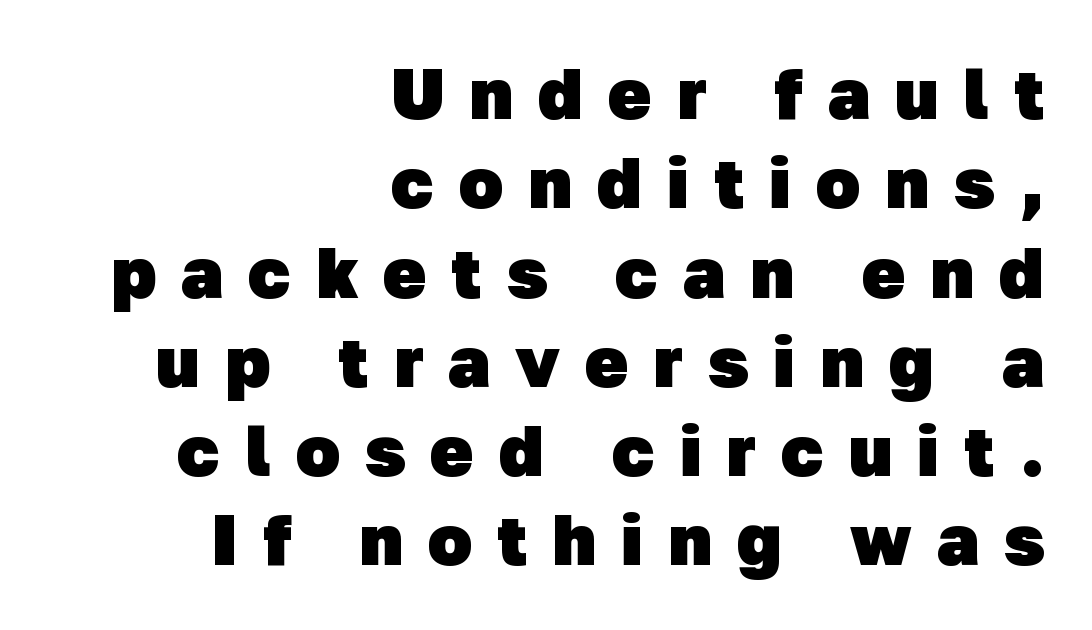
Each letter keeps its own natural width here, so spacing adapts to shape. Weight check: bold — yes, fully. This sample is right-justified, so line beginnings fall wherever the words allow. Examine the stroke ends and you'll find no serifs. Letter spacing: wide. The area under the type is left untouched.
